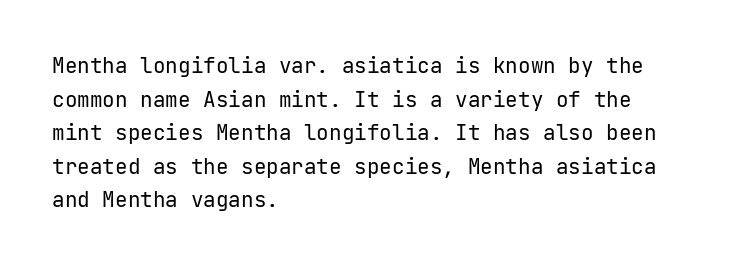
Q: Is the text bold? A: No.
Q: Is the text italic (slanted)? A: No, it is upright.
Q: Is the text underlined? A: No.
Q: How is the paragraph aligned? A: Left-aligned.
Q: Is the spacing between letters normal or unusually wide? A: Normal.
Q: Is the spacing between lines tight, normal or loose? A: Normal.
